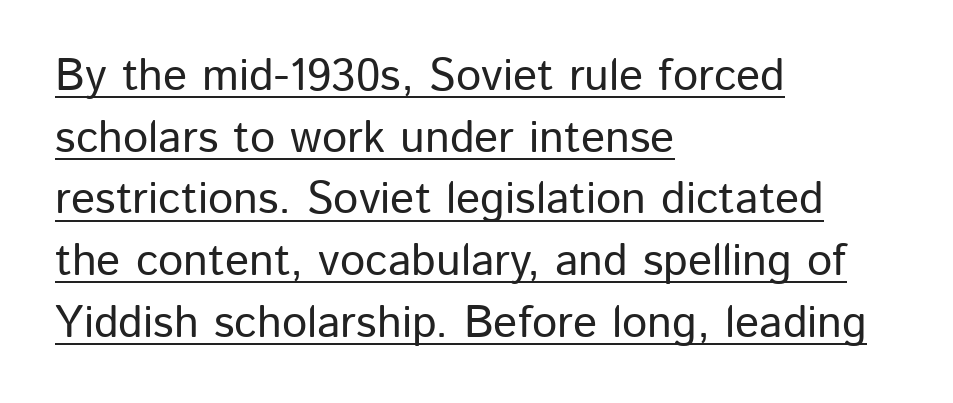
The image shows 45 px sans-serif type, upright; set left-aligned, normal line spacing (1.37x), normal letter spacing, underlined; low stroke contrast and a medium x-height.
